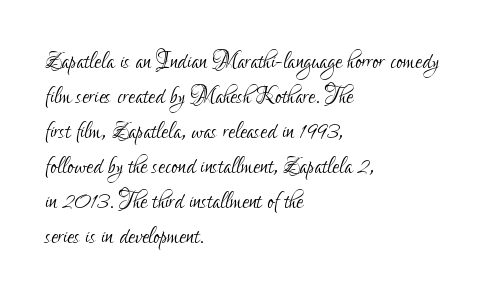
{"serif": "no", "bold": "no", "weight": "light", "width": "condensed", "stroke_contrast": "low", "x_height": "small", "monospaced": "no", "underline": "no", "align": "left", "line_spacing_ratio": 1.17, "letter_spacing": "normal", "letter_spacing_em": 0.0, "glyph_px": 30}
